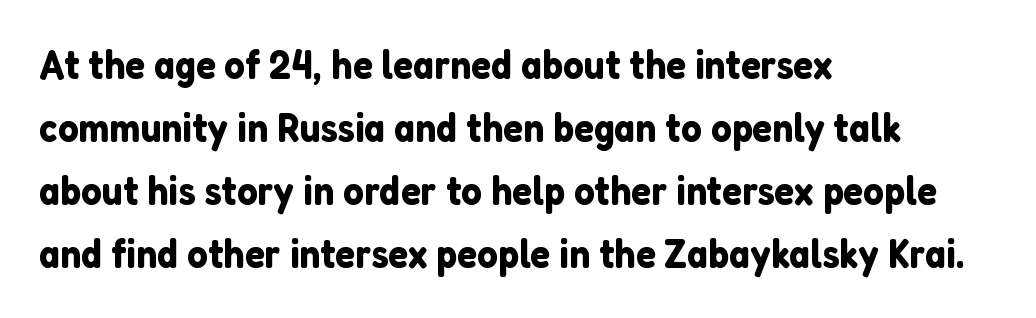
The horizontal fit of the characters is conventional and even. Looks like regular typesetting: each glyph gets only the width it needs. Regarding serifs, this sample does without them. The letters stand upright; this is a roman face. Decoration check: the copy has no underline.
